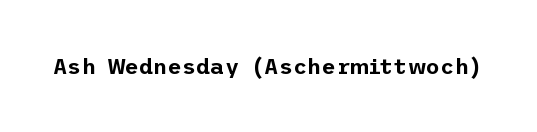
Q: Is the text italic (slanted)? A: No, it is upright.
Q: Is the text underlined? A: No.
Q: Is the spacing between letters normal or unusually wide? A: Normal.
